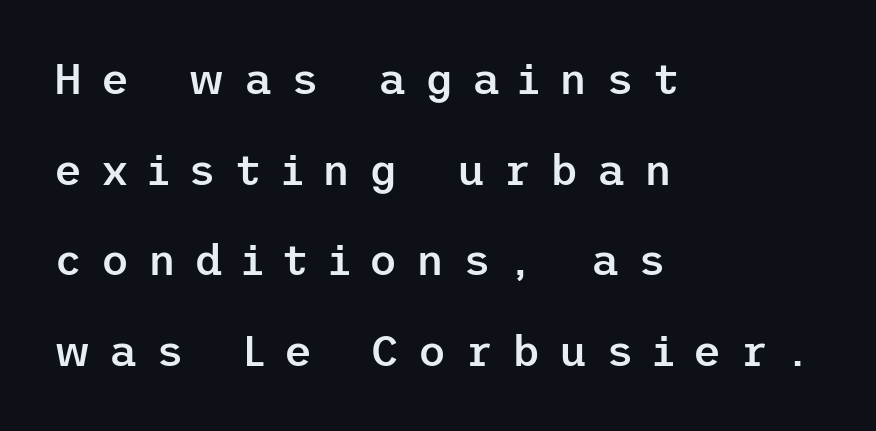
A classic flush-left, rag-right setting is used for this passage. If you drew a line through each stem, it would be perfectly vertical. Semibold letterforms, between regular and bold. These lines are composed in type without serifs.
